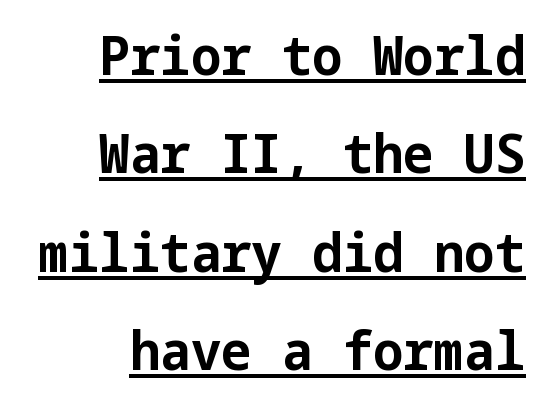
{"serif": "no", "italic": "no", "bold": "yes", "weight": "bold", "width": "normal", "stroke_contrast": "low", "x_height": "medium", "underline": "yes", "align": "right", "line_spacing_ratio": 1.82, "letter_spacing": "normal", "letter_spacing_em": 0.0, "glyph_px": 54}
